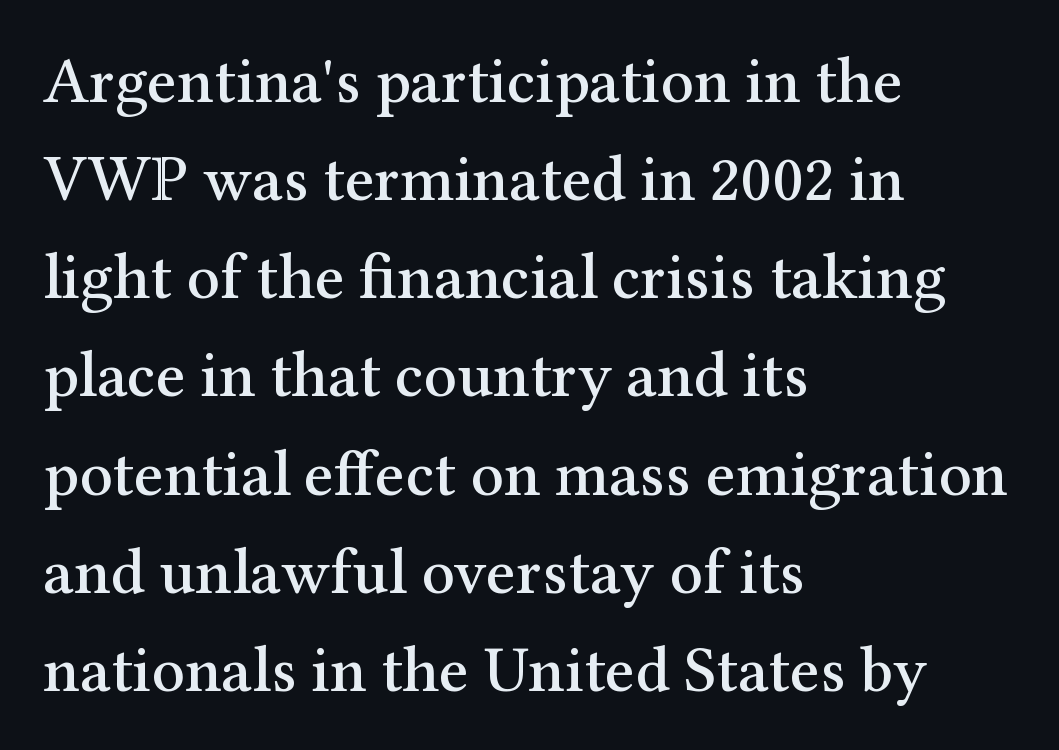
Q: Is the text italic (slanted)? A: No, it is upright.
Q: Is the typeface a serif or a sans-serif typeface? A: Serif.
Q: Is the text underlined? A: No.
Q: How is the paragraph aligned? A: Left-aligned.
Q: Is the spacing between letters normal or unusually wide? A: Normal.
Q: Is the spacing between lines tight, normal or loose? A: Normal.
Q: Width (condensed, normal, or wide)? A: Normal.
Q: Stroke contrast? A: Medium.
Q: x-height? A: Medium.
Q: Monospaced? A: No.
